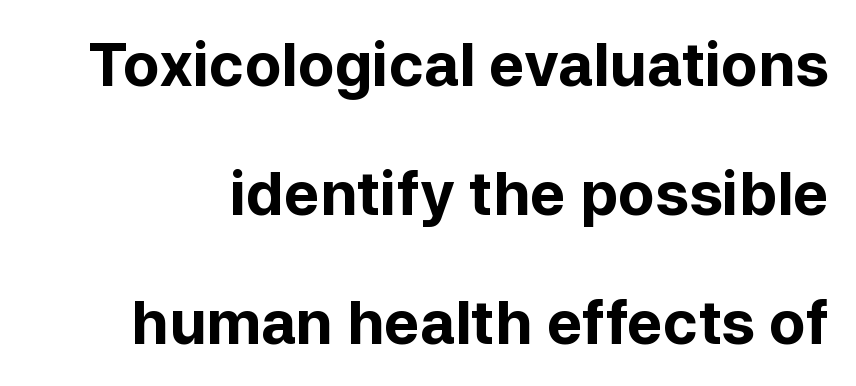
This is roman type, the default non-slanted kind. On the weight axis this lands at bold, roughly 700. The horizontal fit of the characters is conventional and even. Each letter keeps its own natural width here, so spacing adapts to shape. The strip under each line holds only bare page.
